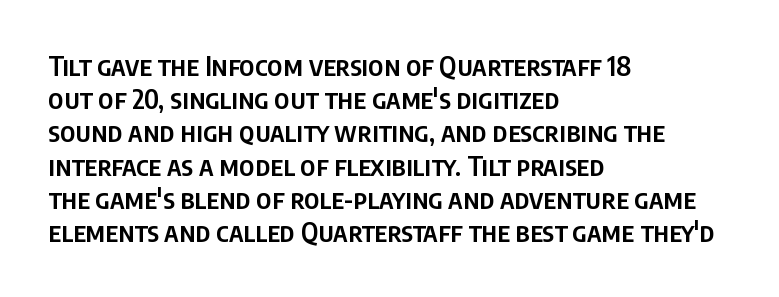
Q: Is the text bold? A: Semi-bold.
Q: Is the text italic (slanted)? A: No, it is upright.
Q: Is the text underlined? A: No.
Q: How is the paragraph aligned? A: Left-aligned.
Q: Is the spacing between letters normal or unusually wide? A: Normal.
